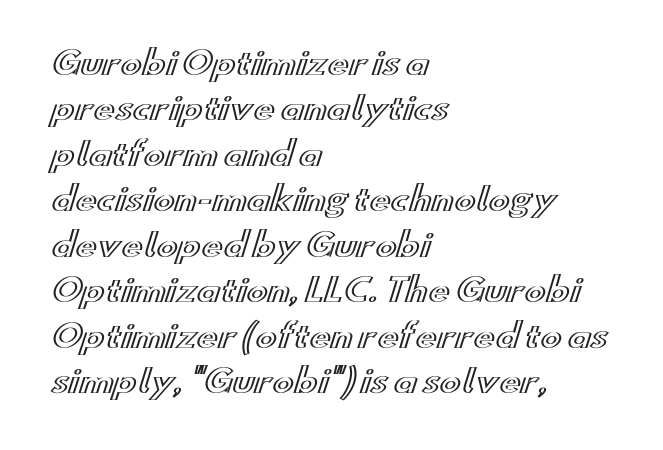
{"width": "wide", "x_height": "small", "monospaced": "no", "underline": "no", "align": "left", "line_spacing": "normal", "line_spacing_ratio": 1.42, "letter_spacing": "normal", "letter_spacing_em": 0.0, "glyph_px": 32}
